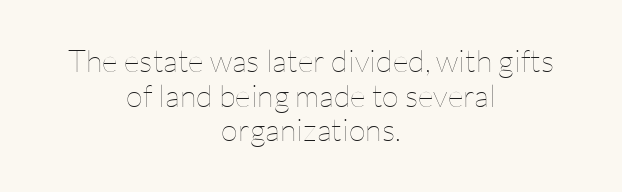
{"italic": "no", "bold": "no", "weight": "thin", "width": "normal", "stroke_contrast": "low", "x_height": "medium", "monospaced": "no", "underline": "no", "align": "center", "line_spacing": "tight", "line_spacing_ratio": 1.12, "letter_spacing": "normal", "letter_spacing_em": 0.0, "glyph_px": 31}
